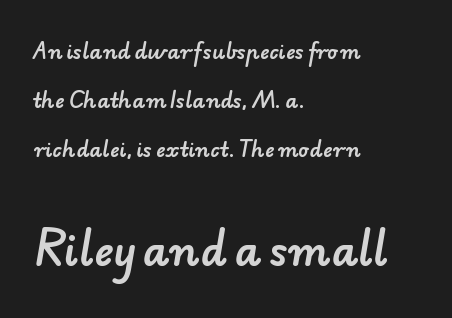
Q: Is the typeface a serif or a sans-serif typeface? A: Sans-serif.
Q: Is the text underlined? A: No.
Q: How is the paragraph aligned? A: Left-aligned.
Q: Is the spacing between letters normal or unusually wide? A: Normal.
Q: Is the spacing between lines tight, normal or loose? A: Loose.
Q: Which block of text is set in a larger size, the first (top) or the second (bottom)? A: The second (bottom) one.
Q: Width (condensed, normal, or wide)? A: Normal.
Q: Stroke contrast? A: Low.
Q: x-height? A: Small.
Q: Monospaced? A: No.
